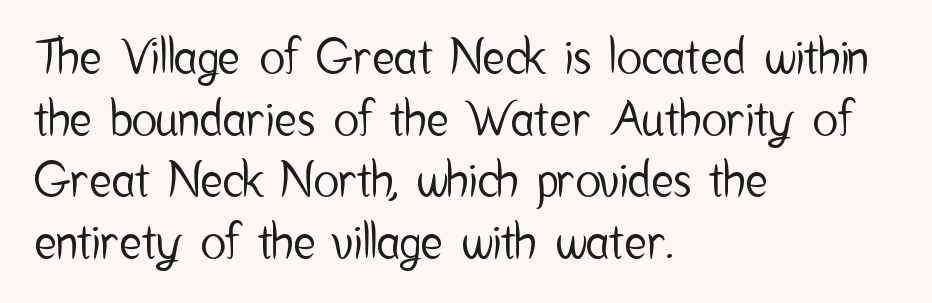
Q: Is the text italic (slanted)? A: No, it is upright.
Q: Is the typeface a serif or a sans-serif typeface? A: Sans-serif.
Q: Is the text underlined? A: No.
Q: How is the paragraph aligned? A: Left-aligned.
Q: Is the spacing between letters normal or unusually wide? A: Normal.
Q: Is the spacing between lines tight, normal or loose? A: Normal.
Q: Width (condensed, normal, or wide)? A: Condensed.
Q: Stroke contrast? A: Low.
Q: x-height? A: Medium.
Q: Monospaced? A: No.
